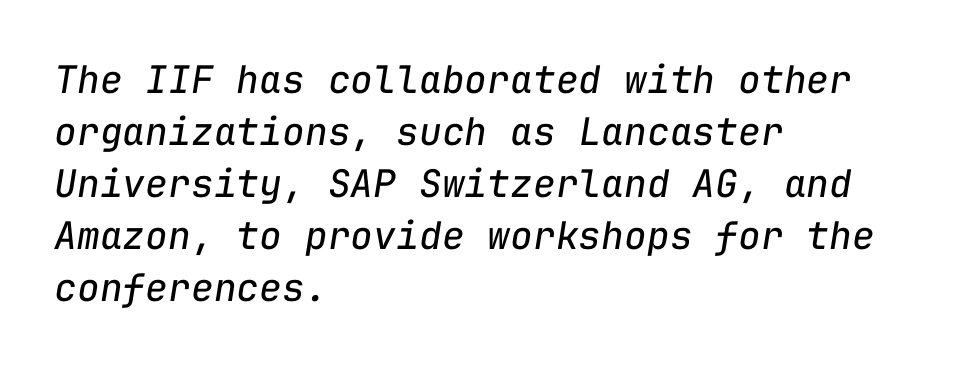
Q: Is the text bold? A: No.
Q: Is the text italic (slanted)? A: Yes, it leans right by about 9 degrees.
Q: Is the text underlined? A: No.
Q: How is the paragraph aligned? A: Left-aligned.
Q: Is the spacing between letters normal or unusually wide? A: Normal.
Q: Is the spacing between lines tight, normal or loose? A: Normal.
Q: Width (condensed, normal, or wide)? A: Normal.
Q: Stroke contrast? A: Low.
Q: x-height? A: Medium.
Q: Monospaced? A: Yes.
